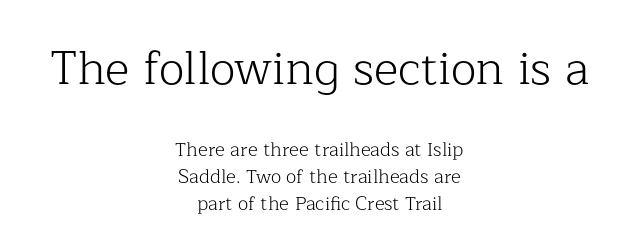
{"serif": "yes", "italic": "no", "bold": "no", "weight": "light", "width": "normal", "stroke_contrast": "low", "x_height": "medium", "monospaced": "no", "underline": "no", "align": "center", "line_spacing": "normal", "line_spacing_ratio": 1.43, "letter_spacing": "normal", "letter_spacing_em": 0.0, "larger_block": "first", "size_ratio": 2.47, "glyph_px": 47}
